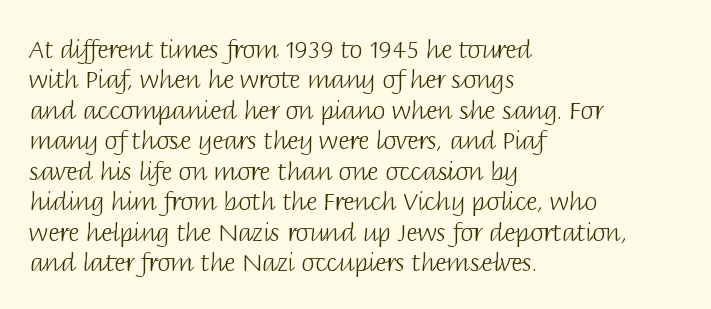
The type sits square on the baseline with zero lean. Only glyphs here, with clear space below each row. This sample is left-justified, so line endings fall wherever the words run out. Nothing unusual about the tracking: characters are spaced as the font intends. No extra ink here — the face is not bold.
